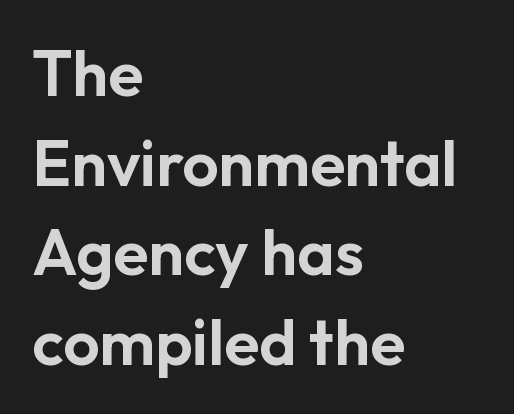
Reading down the column, the eye jumps a familiar distance to each next line. Is this a fixed-width face? No — the glyphs have proportional, varying widths. Quick note: not italic, upright. The string is rendered with underlining switched off. This rendering employs a face without finishing strokes, i.e., a sans-serif. The face used here is rendered with its standard letterfit.
